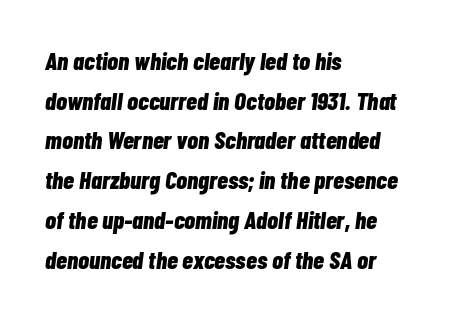
{"italic": "yes", "lean": "right", "slant_degrees": 7, "bold": "yes", "underline": "no", "align": "left", "line_spacing": "normal", "line_spacing_ratio": 1.59, "letter_spacing": "normal", "letter_spacing_em": 0.0, "glyph_px": 25}
